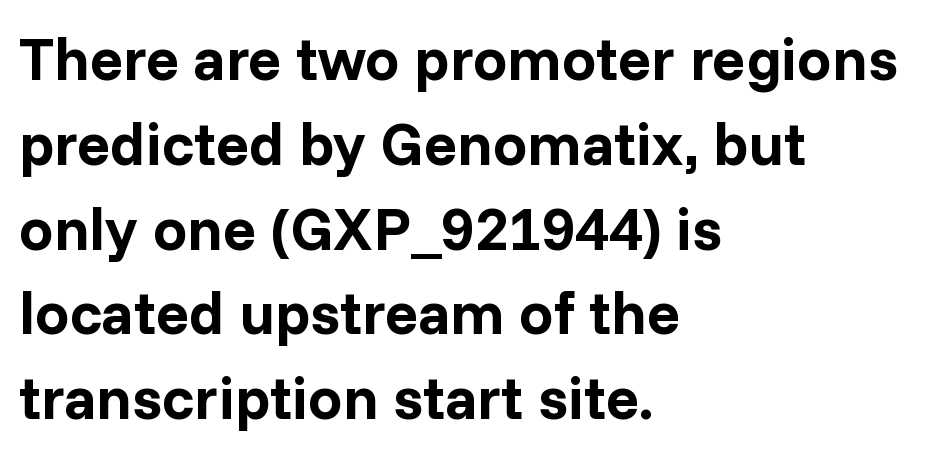
You could call the tracking neutral — neither tight nor loose. The letters advance in unequal steps, a hallmark of proportional type. Is there much room between lines? A standard amount, neither cramped nor airy. How heavy is the stroke? Heavy — this is a bold.
